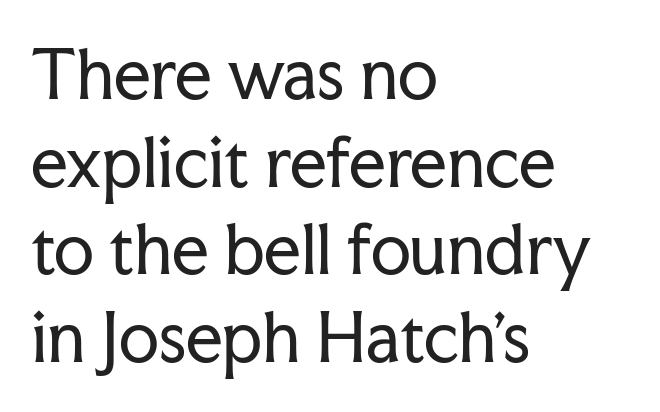
The image shows 65 px regular-weight serif type, upright; set left-aligned, normal line spacing (1.35x), normal letter spacing, not underlined; low stroke contrast and a medium x-height.
